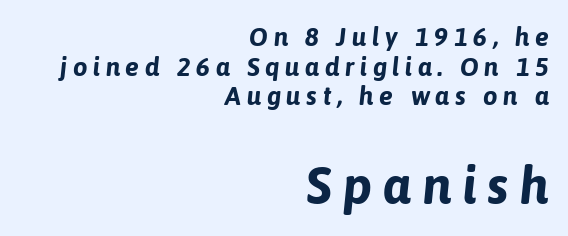
Q: Is the text bold? A: Yes.
Q: Is the text italic (slanted)? A: Yes, it leans right by about 6 degrees.
Q: Is the text underlined? A: No.
Q: How is the paragraph aligned? A: Right-aligned.
Q: Is the spacing between letters normal or unusually wide? A: Unusually wide.
Q: Is the spacing between lines tight, normal or loose? A: Tight.
Q: Which block of text is set in a larger size, the first (top) or the second (bottom)? A: The second (bottom) one.
Q: Width (condensed, normal, or wide)? A: Normal.
Q: Stroke contrast? A: Low.
Q: x-height? A: Medium.
Q: Monospaced? A: No.
